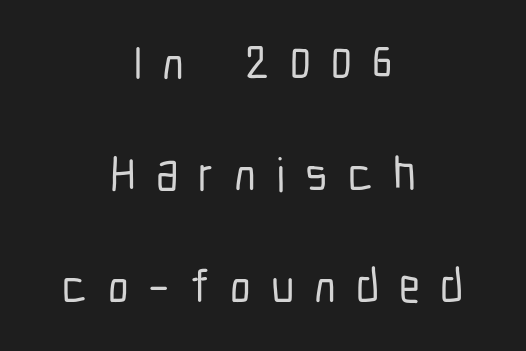
{"serif": "no", "italic": "no", "width": "condensed", "stroke_contrast": "low", "x_height": "medium", "monospaced": "no", "underline": "no", "align": "center", "line_spacing": "loose", "line_spacing_ratio": 2.37, "letter_spacing": "wide", "letter_spacing_em": 0.43, "glyph_px": 47}
